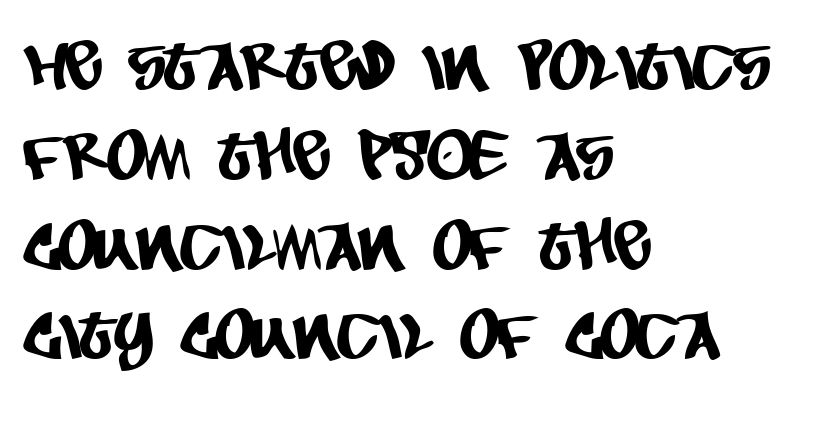
{"serif": "no", "width": "condensed", "stroke_contrast": "low", "x_height": "large", "monospaced": "no", "underline": "no", "align": "left", "line_spacing": "normal", "line_spacing_ratio": 1.32, "letter_spacing": "normal", "letter_spacing_em": 0.0, "glyph_px": 68}
